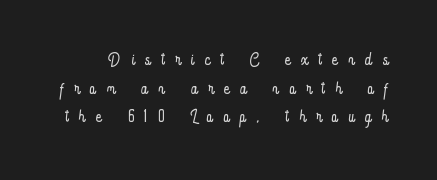
{"bold": "no", "underline": "no", "line_spacing": "normal", "line_spacing_ratio": 1.25, "letter_spacing": "wide", "letter_spacing_em": 0.48, "glyph_px": 23}
